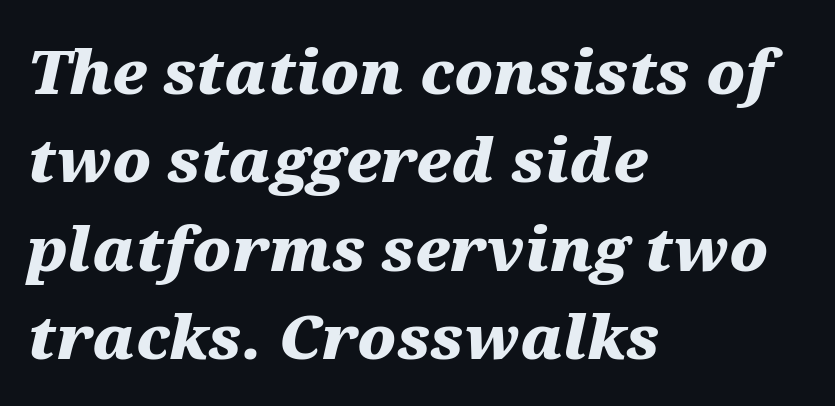
The image shows 61 px heavy, wide type, italic (leaning right); set left-aligned, normal line spacing (1.45x), normal letter spacing, not underlined; medium stroke contrast and a medium x-height.
